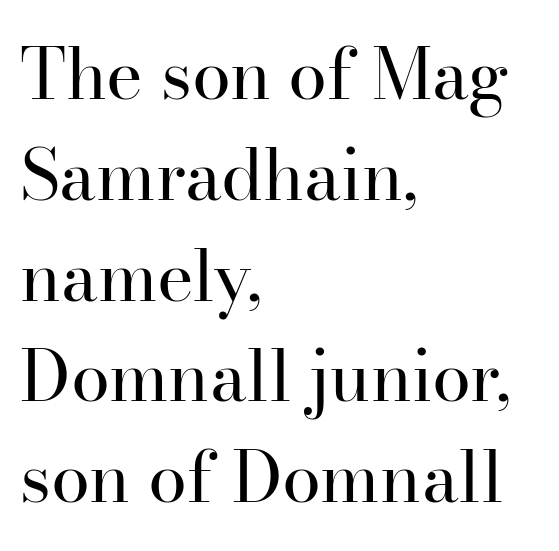
The image shows 70 px regular-weight serif type, upright; set left-aligned, normal line spacing (1.44x), normal letter spacing, not underlined; high stroke contrast and a small x-height.
